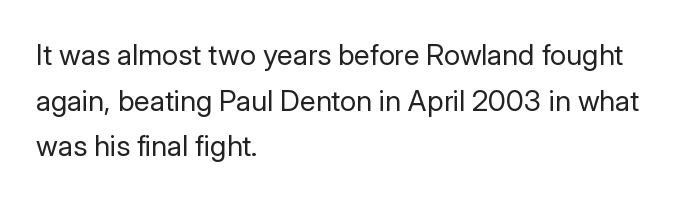
{"serif": "no", "italic": "no", "bold": "no", "weight": "regular", "width": "normal", "stroke_contrast": "low", "x_height": "medium", "monospaced": "no", "underline": "no", "align": "left", "line_spacing": "normal", "line_spacing_ratio": 1.57, "letter_spacing": "normal", "letter_spacing_em": 0.0, "glyph_px": 29}
